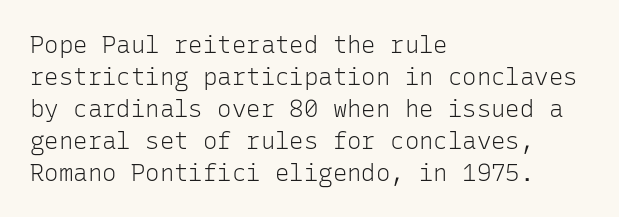
Q: Is the text bold? A: No.
Q: Is the text italic (slanted)? A: No, it is upright.
Q: Is the text underlined? A: No.
Q: How is the paragraph aligned? A: Left-aligned.
Q: Is the spacing between letters normal or unusually wide? A: Normal.
Q: Is the spacing between lines tight, normal or loose? A: Normal.
